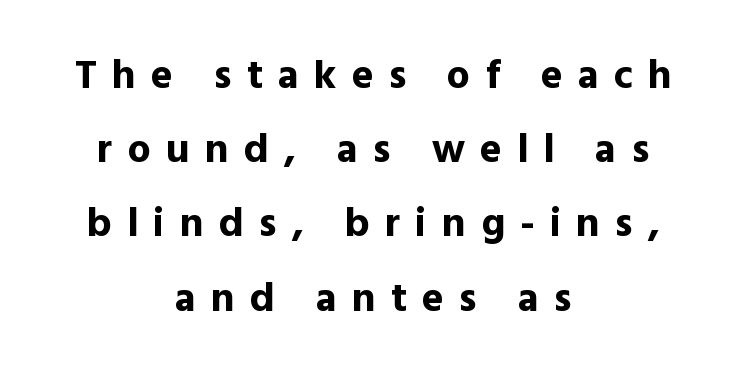
Q: Is the text bold? A: Yes.
Q: Is the text italic (slanted)? A: No, it is upright.
Q: Is the typeface a serif or a sans-serif typeface? A: Sans-serif.
Q: Is the text underlined? A: No.
Q: How is the paragraph aligned? A: Centered.
Q: Is the spacing between letters normal or unusually wide? A: Unusually wide.
Q: Width (condensed, normal, or wide)? A: Normal.
Q: x-height? A: Medium.
Q: Monospaced? A: No.
